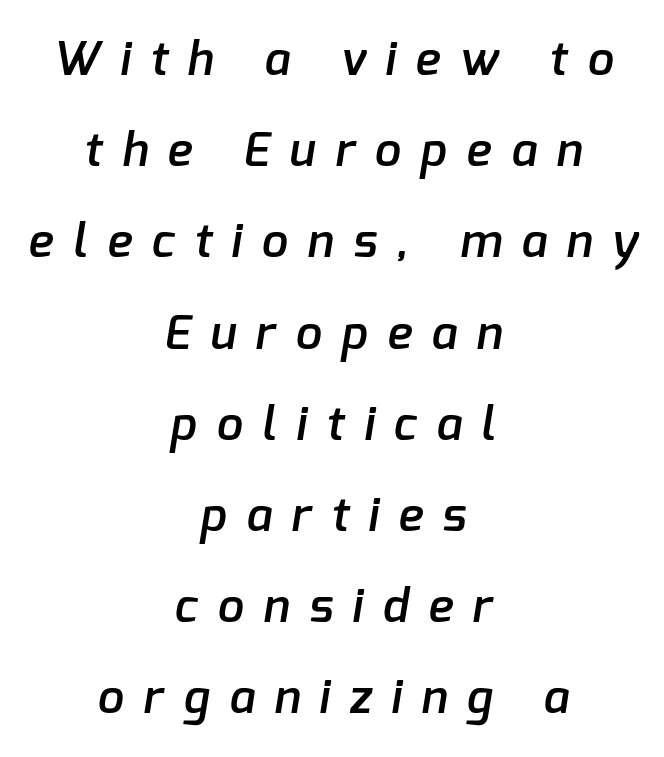
{"serif": "no", "bold": "semi", "weight": "semibold", "width": "normal", "stroke_contrast": "low", "x_height": "medium", "monospaced": "no", "underline": "no", "align": "center", "line_spacing": "loose", "line_spacing_ratio": 1.94, "letter_spacing": "wide", "letter_spacing_em": 0.42, "glyph_px": 47}
